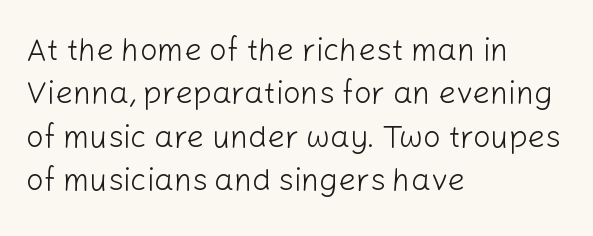
The image shows 31 px light sans-serif type, upright; set left-aligned, normal line spacing (1.4x), normal letter spacing, not underlined; low stroke contrast and a medium x-height.
